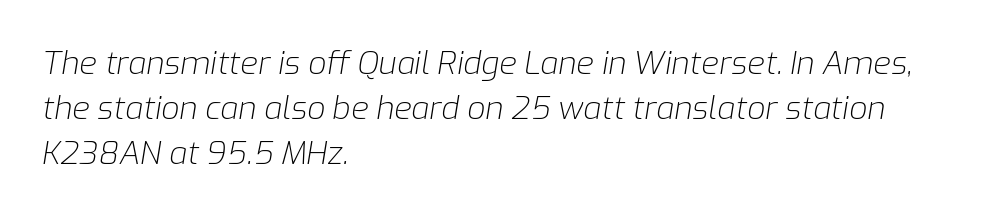
{"italic": "yes", "lean": "right", "slant_degrees": 9, "bold": "no", "weight": "light", "width": "normal", "stroke_contrast": "low", "x_height": "medium", "monospaced": "no", "underline": "no", "align": "left", "line_spacing": "normal", "line_spacing_ratio": 1.41, "letter_spacing": "normal", "letter_spacing_em": 0.0, "glyph_px": 32}
